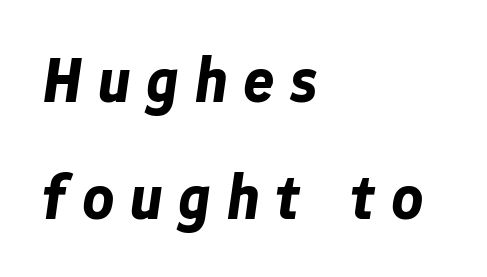
Q: Is the text bold? A: Yes.
Q: Is the text italic (slanted)? A: Yes, it leans right by about 8 degrees.
Q: Is the text underlined? A: No.
Q: How is the paragraph aligned? A: Left-aligned.
Q: Is the spacing between letters normal or unusually wide? A: Unusually wide.
Q: Width (condensed, normal, or wide)? A: Normal.
Q: Stroke contrast? A: Low.
Q: x-height? A: Medium.
Q: Monospaced? A: No.
